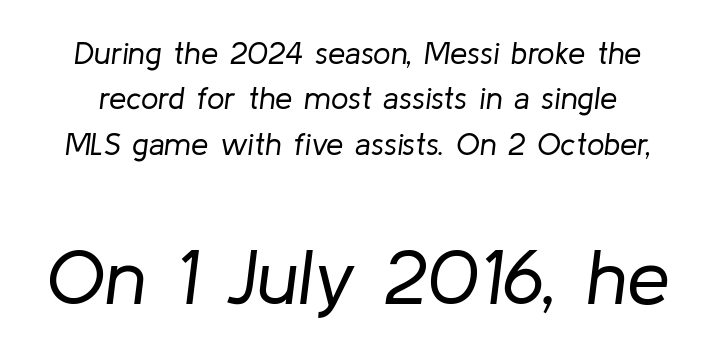
{"italic": "yes", "lean": "right", "slant_degrees": 8, "bold": "no", "weight": "regular", "width": "normal", "stroke_contrast": "low", "x_height": "medium", "monospaced": "no", "underline": "no", "line_spacing": "normal", "line_spacing_ratio": 1.46, "letter_spacing": "normal", "letter_spacing_em": 0.0, "larger_block": "second", "size_ratio": 2.48, "glyph_px": 77}
